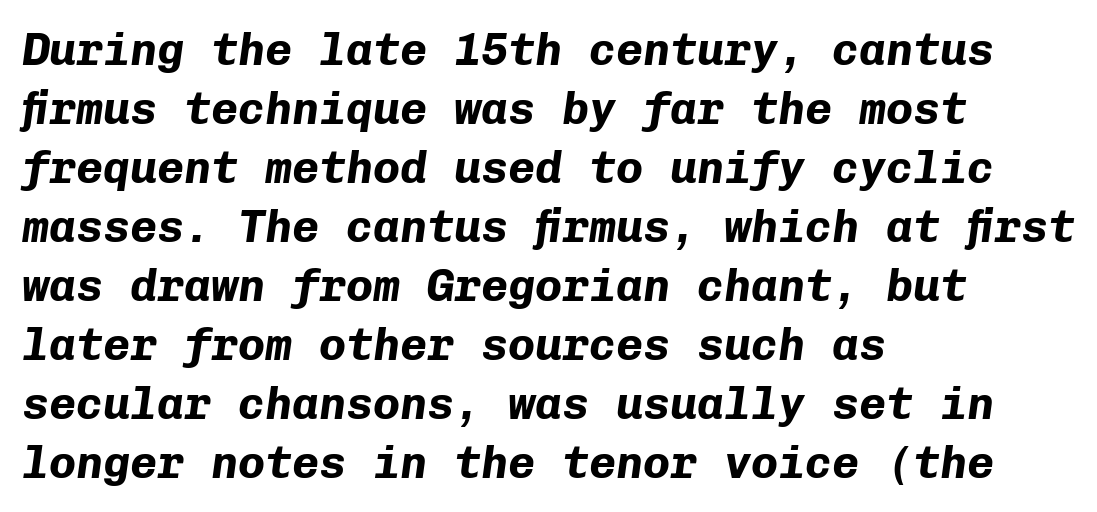
Q: Is the text bold? A: Yes.
Q: Is the text italic (slanted)? A: Yes, it leans right by about 8 degrees.
Q: Is the text underlined? A: No.
Q: How is the paragraph aligned? A: Left-aligned.
Q: Is the spacing between letters normal or unusually wide? A: Normal.
Q: Is the spacing between lines tight, normal or loose? A: Normal.
Q: Width (condensed, normal, or wide)? A: Normal.
Q: Stroke contrast? A: Low.
Q: x-height? A: Medium.
Q: Monospaced? A: Yes.
